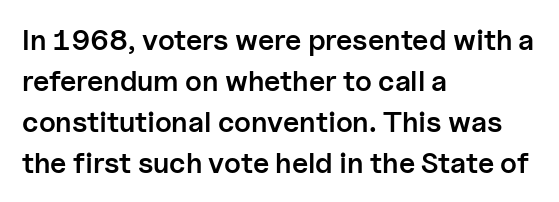
A bit beefed up — I'd call it semibold rather than bold. Characters follow at the spacing the type designer built in. Font category for this specimen: sans-serif. Each row of text sits above clean, open space. Tall strokes in this sample are plumb rather than angled. The designer left line spacing at the default.
